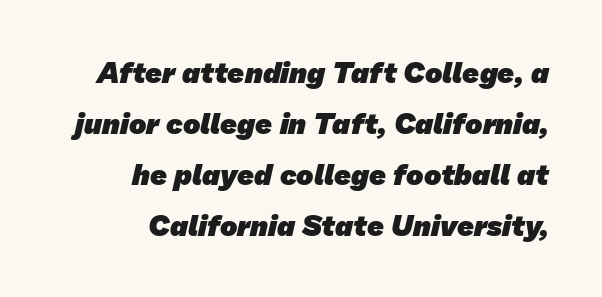
The image shows 29 px heavy sans-serif type; set right-aligned, line spacing 1.76x, normal letter spacing, not underlined; low stroke contrast and a medium x-height.
